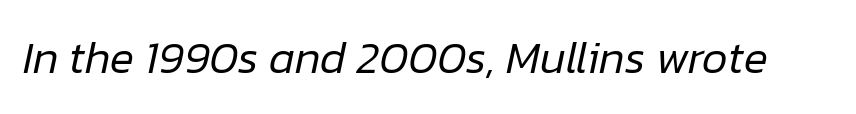
{"italic": "yes", "lean": "right", "slant_degrees": 12, "bold": "no", "weight": "regular", "width": "normal", "stroke_contrast": "low", "x_height": "medium", "monospaced": "no", "underline": "no", "letter_spacing": "normal", "letter_spacing_em": 0.0, "glyph_px": 45}
